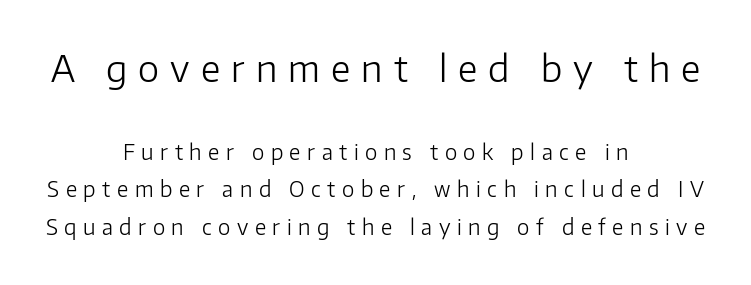
{"serif": "no", "italic": "no", "bold": "no", "weight": "light", "width": "normal", "stroke_contrast": "low", "x_height": "medium", "monospaced": "no", "underline": "no", "align": "center", "line_spacing_ratio": 1.8, "letter_spacing": "wide", "letter_spacing_em": 0.31, "larger_block": "first", "size_ratio": 1.71, "glyph_px": 36}
